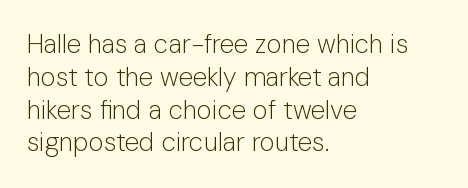
{"italic": "no", "bold": "no", "underline": "no", "align": "left", "line_spacing": "normal", "line_spacing_ratio": 1.26, "letter_spacing": "normal", "letter_spacing_em": 0.0, "glyph_px": 26}
